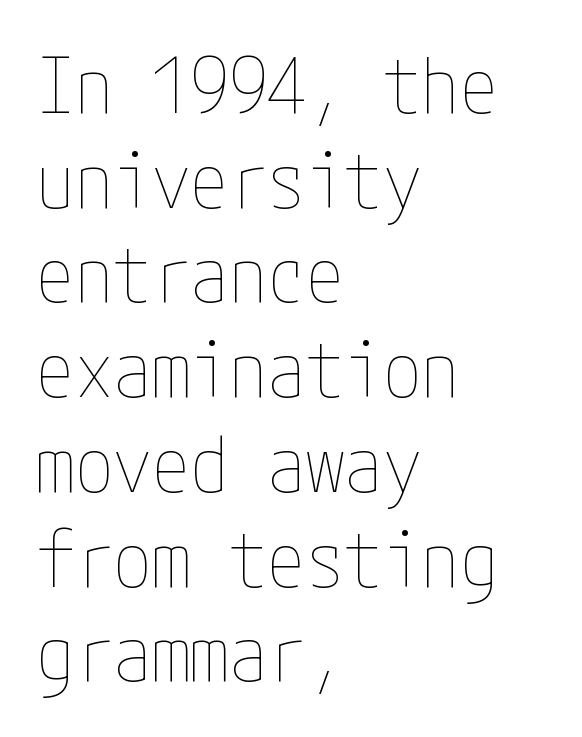
{"italic": "no", "bold": "no", "weight": "thin", "width": "condensed", "stroke_contrast": "low", "x_height": "medium", "underline": "no", "align": "left", "line_spacing_ratio": 1.23, "letter_spacing": "normal", "letter_spacing_em": 0.0, "glyph_px": 77}
